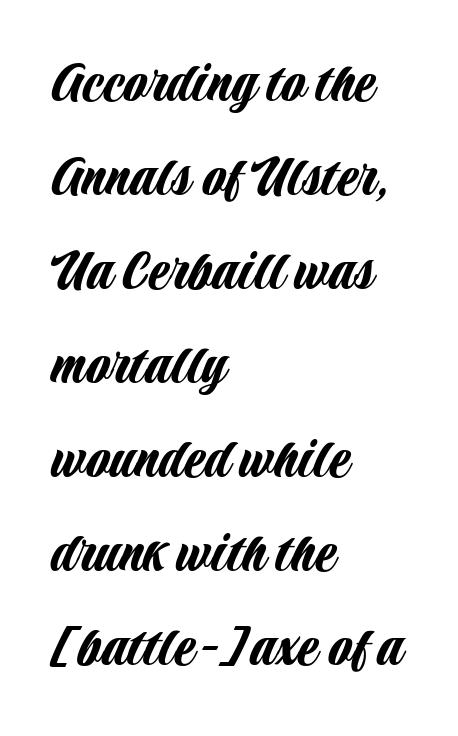
{"serif": "no", "width": "condensed", "stroke_contrast": "low", "x_height": "large", "monospaced": "no", "underline": "no", "align": "left", "line_spacing": "normal", "line_spacing_ratio": 1.54, "letter_spacing": "normal", "letter_spacing_em": 0.0, "glyph_px": 61}
